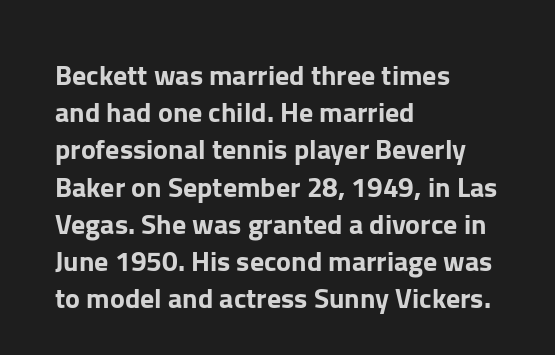
The image shows 28 px sans-serif type, upright; set left-aligned, normal line spacing (1.33x), normal letter spacing, not underlined; low stroke contrast and a medium x-height.
